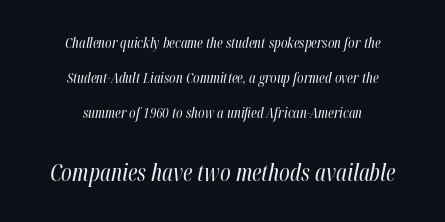
{"italic": "yes", "lean": "right", "slant_degrees": 12, "bold": "no", "underline": "no", "align": "center", "line_spacing": "loose", "line_spacing_ratio": 2.5, "letter_spacing": "normal", "letter_spacing_em": 0.0, "larger_block": "second", "size_ratio": 1.64, "glyph_px": 23}
